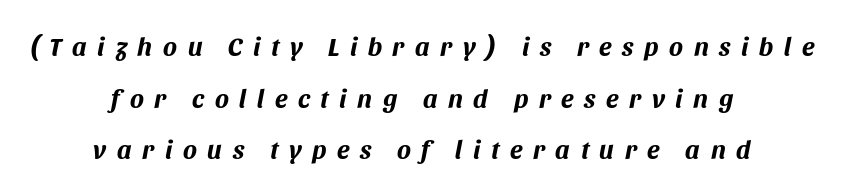
{"italic": "yes", "lean": "right", "slant_degrees": 11, "bold": "yes", "underline": "no", "align": "center", "line_spacing": "loose", "line_spacing_ratio": 1.99, "letter_spacing": "wide", "letter_spacing_em": 0.41, "glyph_px": 26}
